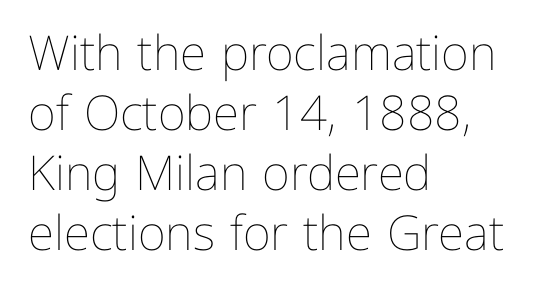
Q: Is the text bold? A: No.
Q: Is the text italic (slanted)? A: No, it is upright.
Q: Is the text underlined? A: No.
Q: How is the paragraph aligned? A: Left-aligned.
Q: Is the spacing between letters normal or unusually wide? A: Normal.
Q: Is the spacing between lines tight, normal or loose? A: Normal.
Q: Width (condensed, normal, or wide)? A: Normal.
Q: Stroke contrast? A: Low.
Q: x-height? A: Medium.
Q: Monospaced? A: No.
